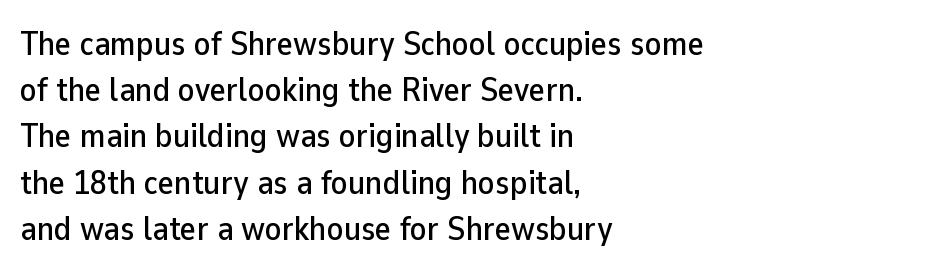
Q: Is the text italic (slanted)? A: No, it is upright.
Q: Is the typeface a serif or a sans-serif typeface? A: Sans-serif.
Q: Is the text underlined? A: No.
Q: How is the paragraph aligned? A: Left-aligned.
Q: Is the spacing between letters normal or unusually wide? A: Normal.
Q: Is the spacing between lines tight, normal or loose? A: Normal.
Q: Width (condensed, normal, or wide)? A: Normal.
Q: Stroke contrast? A: Low.
Q: x-height? A: Medium.
Q: Monospaced? A: No.
